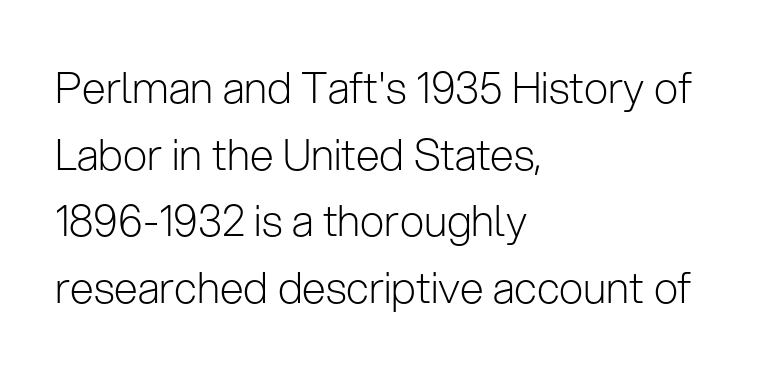
The image shows 43 px light sans-serif type, upright; set left-aligned, normal line spacing (1.55x), normal letter spacing, not underlined; low stroke contrast and a medium x-height.
